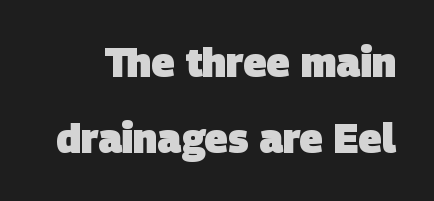
The image shows 40 px heavy sans-serif type; set loose line spacing (1.9x), normal letter spacing, not underlined; low stroke contrast and a large x-height.
